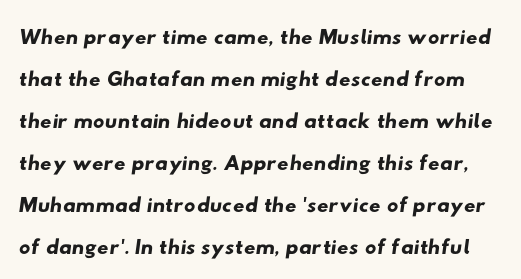
Q: Is the typeface a serif or a sans-serif typeface? A: Sans-serif.
Q: Is the text underlined? A: No.
Q: Is the spacing between letters normal or unusually wide? A: Normal.
Q: Is the spacing between lines tight, normal or loose? A: Normal.
Q: Width (condensed, normal, or wide)? A: Wide.
Q: Stroke contrast? A: Low.
Q: x-height? A: Small.
Q: Monospaced? A: No.
